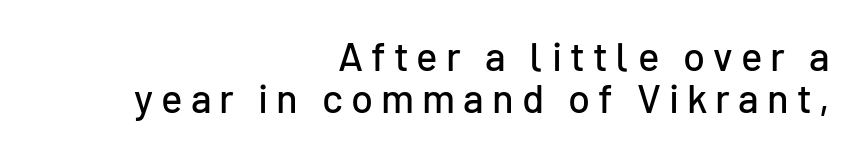
{"serif": "no", "italic": "no", "width": "normal", "stroke_contrast": "low", "x_height": "medium", "monospaced": "no", "underline": "no", "align": "right", "line_spacing": "tight", "line_spacing_ratio": 1.05, "letter_spacing": "wide", "letter_spacing_em": 0.2, "glyph_px": 40}
